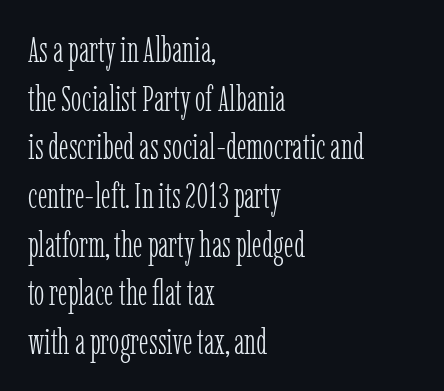
Q: Is the text bold? A: No.
Q: Is the text italic (slanted)? A: No, it is upright.
Q: Is the typeface a serif or a sans-serif typeface? A: Serif.
Q: Is the text underlined? A: No.
Q: How is the paragraph aligned? A: Left-aligned.
Q: Is the spacing between letters normal or unusually wide? A: Normal.
Q: Is the spacing between lines tight, normal or loose? A: Normal.
Q: Width (condensed, normal, or wide)? A: Condensed.
Q: Stroke contrast? A: Low.
Q: x-height? A: Medium.
Q: Monospaced? A: No.
